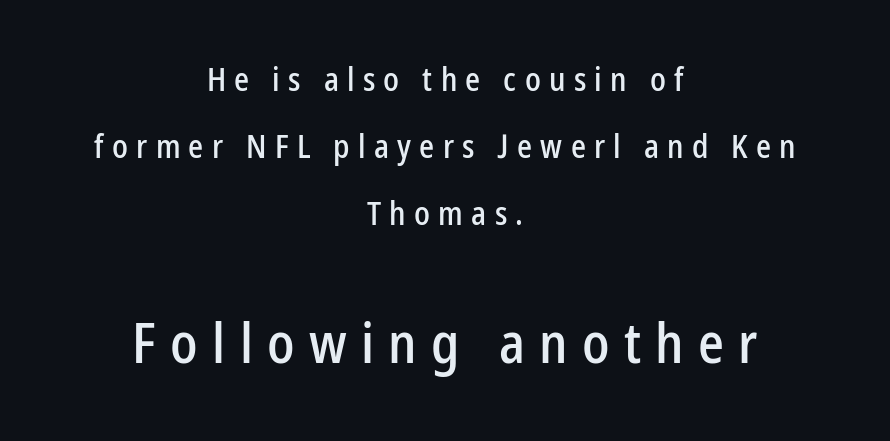
The image shows 57 px condensed sans-serif type, upright; set centered, loose line spacing (2.03x), unusually wide letter spacing (+0.25 em), not underlined; the second (bottom) block is 1.73x larger; low stroke contrast and a medium x-height.
